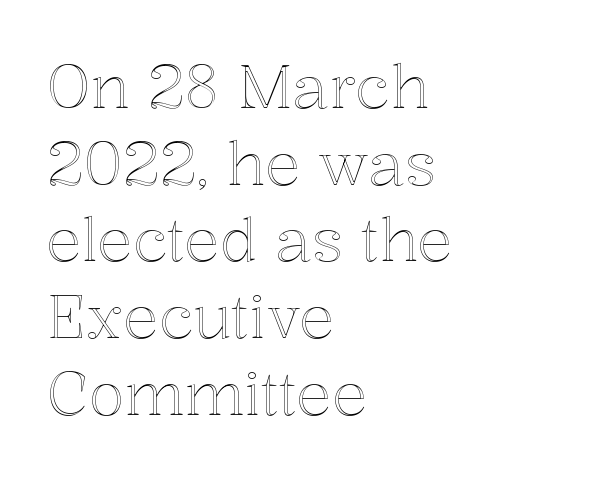
Q: Is the text italic (slanted)? A: No, it is upright.
Q: Is the text underlined? A: No.
Q: How is the paragraph aligned? A: Left-aligned.
Q: Is the spacing between letters normal or unusually wide? A: Normal.
Q: Is the spacing between lines tight, normal or loose? A: Normal.
Q: Width (condensed, normal, or wide)? A: Normal.
Q: x-height? A: Medium.
Q: Monospaced? A: No.
